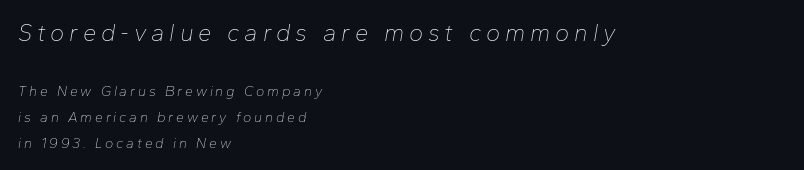
The setting favours the left margin, as ordinary paragraphs usually do. Does the lettering tilt? It does — this is italic. These two chunks differ in scale, with the top chunk taking the larger measure. Unmarked baselines from the first word to the last.
